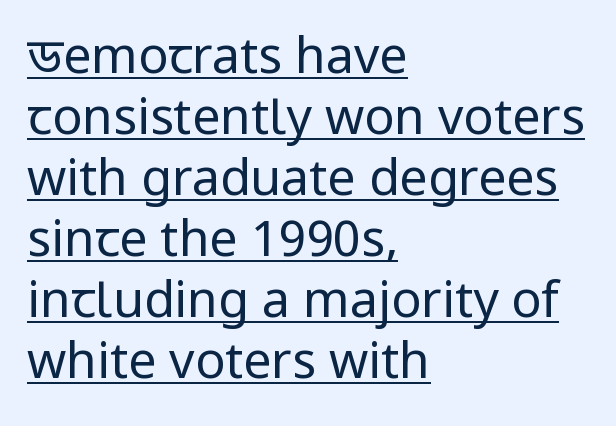
When letters stand straight like this, we call the style roman or upright. No extra tracking has been applied to these lines. Glance below the letters and you will spot a drawn line. Font category for this specimen: sans-serif.
